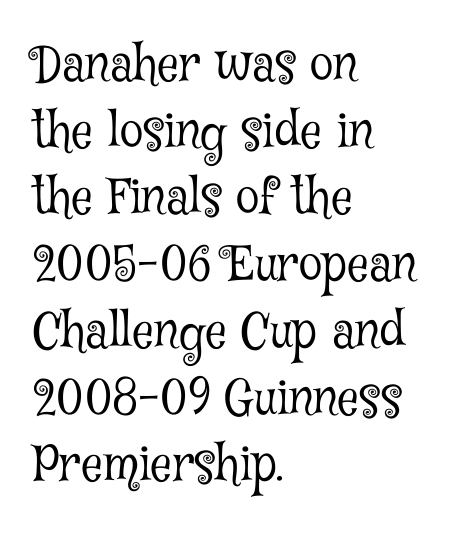
{"serif": "yes", "italic": "no", "bold": "no", "weight": "light", "width": "condensed", "stroke_contrast": "low", "x_height": "medium", "monospaced": "no", "underline": "no", "align": "left", "line_spacing": "normal", "line_spacing_ratio": 1.39, "letter_spacing": "normal", "letter_spacing_em": 0.0, "glyph_px": 48}
